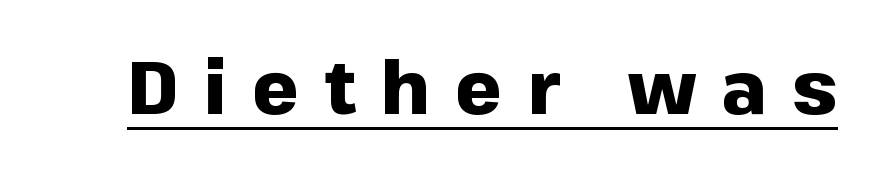
{"serif": "no", "italic": "no", "bold": "yes", "weight": "heavy", "width": "normal", "stroke_contrast": "low", "x_height": "medium", "monospaced": "no", "underline": "yes", "letter_spacing": "wide", "letter_spacing_em": 0.34, "glyph_px": 74}
